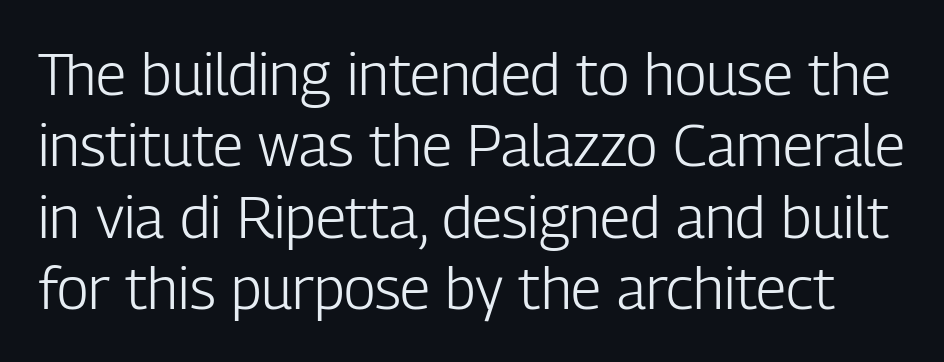
The image shows 58 px light, condensed sans-serif type, upright; set line spacing 1.23x, normal letter spacing, not underlined; low stroke contrast and a medium x-height.
